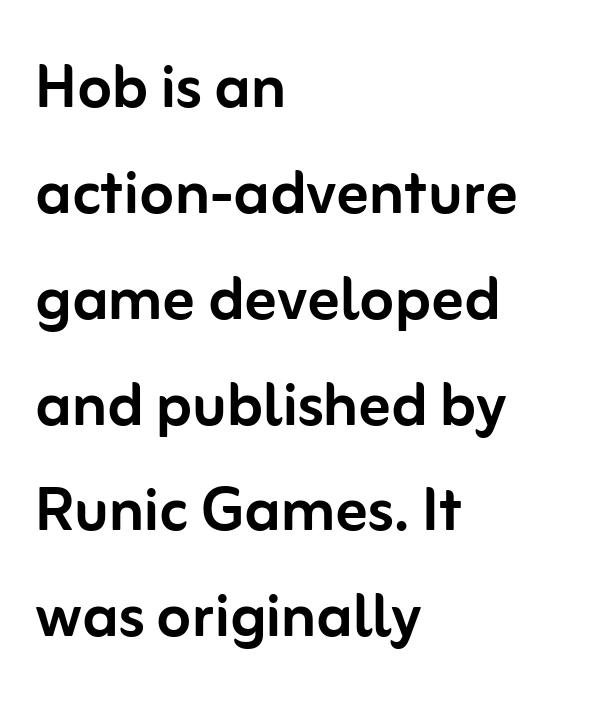
Q: Is the text italic (slanted)? A: No, it is upright.
Q: Is the typeface a serif or a sans-serif typeface? A: Sans-serif.
Q: Is the text underlined? A: No.
Q: How is the paragraph aligned? A: Left-aligned.
Q: Is the spacing between letters normal or unusually wide? A: Normal.
Q: Is the spacing between lines tight, normal or loose? A: Normal.
Q: Width (condensed, normal, or wide)? A: Normal.
Q: Stroke contrast? A: Low.
Q: x-height? A: Medium.
Q: Monospaced? A: No.
